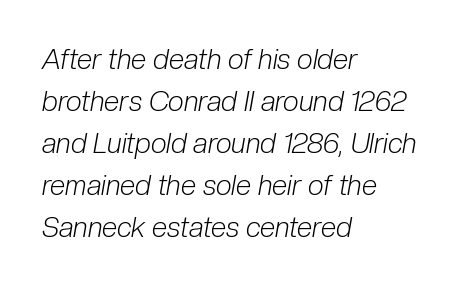
The image shows 28 px light, condensed type, italic (leaning right); set left-aligned, normal line spacing (1.5x), normal letter spacing, not underlined; low stroke contrast and a medium x-height.
